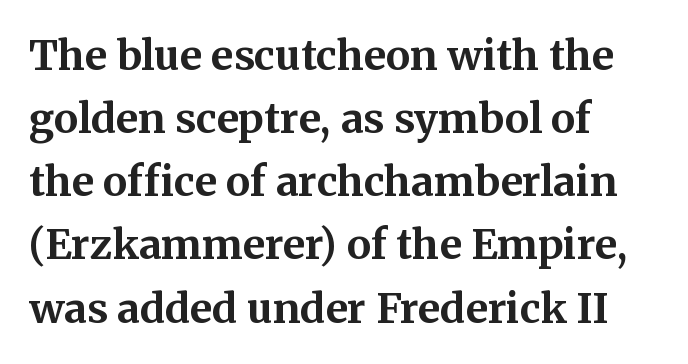
{"serif": "yes", "italic": "no", "bold": "yes", "weight": "bold", "width": "normal", "stroke_contrast": "medium", "x_height": "medium", "monospaced": "no", "underline": "no", "align": "left", "line_spacing": "normal", "line_spacing_ratio": 1.54, "letter_spacing": "normal", "letter_spacing_em": 0.0, "glyph_px": 41}
